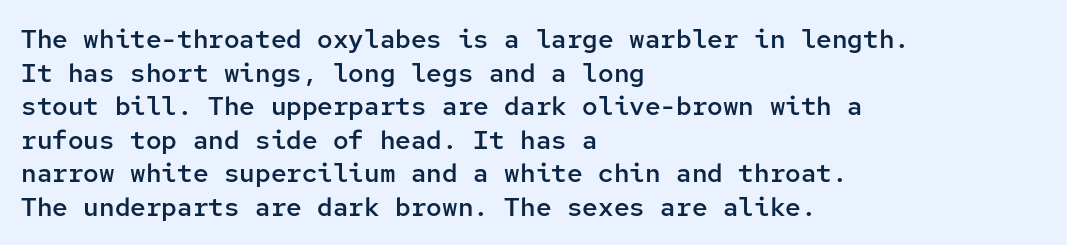
Each row of text sits above clean, open space. Notice how the passage keeps a crisp vertical edge on the left only. These lines keep a tight, regular rhythm from letter to letter. The strokes are fattened partway — semibold, not bold. Regarding leading, the lines here are spaced in the standard way. Upright lettering throughout.
